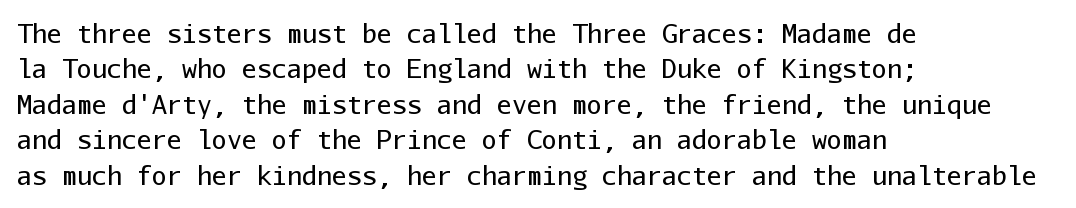
Q: Is the text bold? A: No.
Q: Is the text italic (slanted)? A: No, it is upright.
Q: Is the text underlined? A: No.
Q: How is the paragraph aligned? A: Left-aligned.
Q: Is the spacing between letters normal or unusually wide? A: Normal.
Q: Is the spacing between lines tight, normal or loose? A: Normal.
